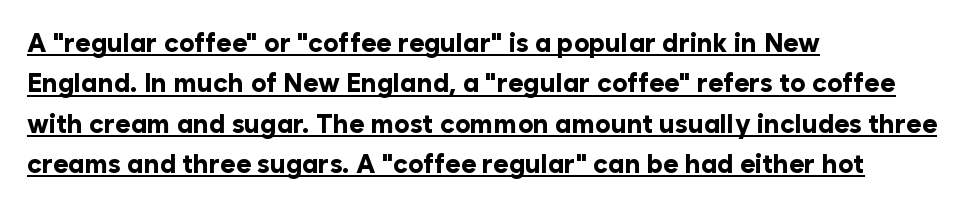
Q: Is the text bold? A: Yes.
Q: Is the text italic (slanted)? A: No, it is upright.
Q: Is the text underlined? A: Yes.
Q: How is the paragraph aligned? A: Left-aligned.
Q: Is the spacing between letters normal or unusually wide? A: Normal.
Q: Is the spacing between lines tight, normal or loose? A: Normal.
